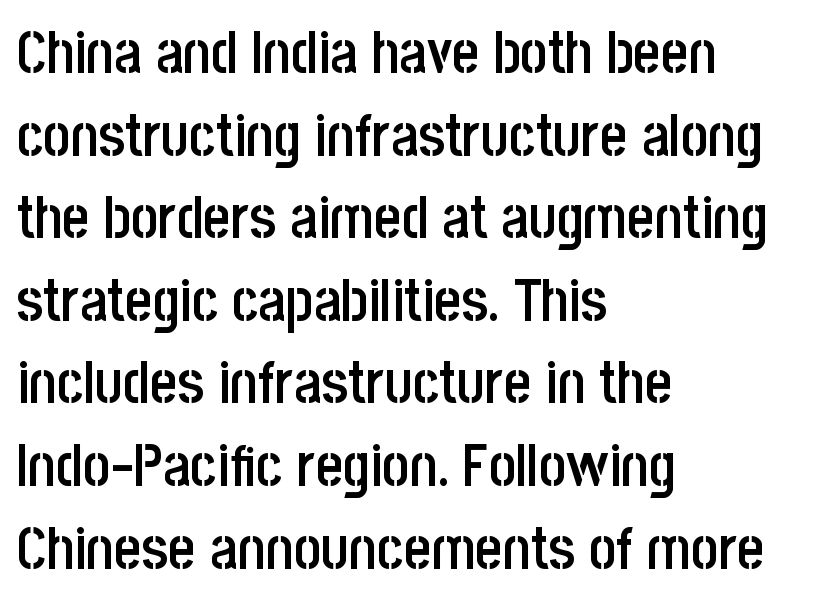
{"serif": "no", "italic": "no", "bold": "semi", "weight": "semibold", "width": "condensed", "stroke_contrast": "low", "x_height": "large", "monospaced": "no", "underline": "no", "align": "left", "line_spacing": "normal", "line_spacing_ratio": 1.4, "letter_spacing": "normal", "letter_spacing_em": 0.0, "glyph_px": 59}
